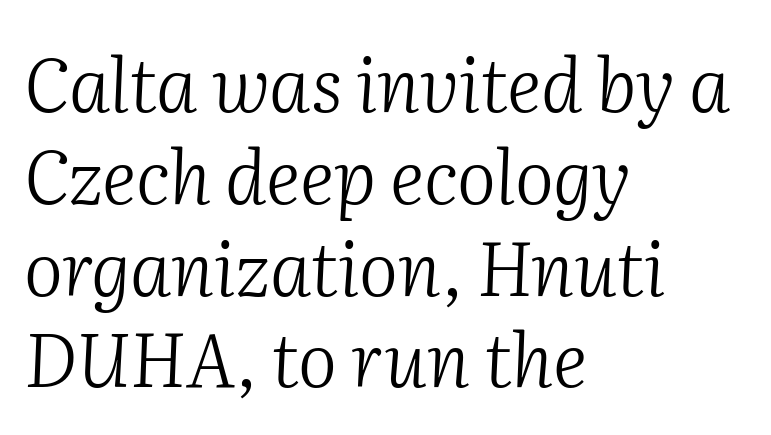
{"serif": "yes", "italic": "yes", "lean": "right", "slant_degrees": 2, "bold": "no", "weight": "light", "width": "normal", "stroke_contrast": "medium", "x_height": "medium", "monospaced": "no", "underline": "no", "align": "left", "line_spacing_ratio": 1.24, "letter_spacing": "normal", "letter_spacing_em": 0.0, "glyph_px": 74}
